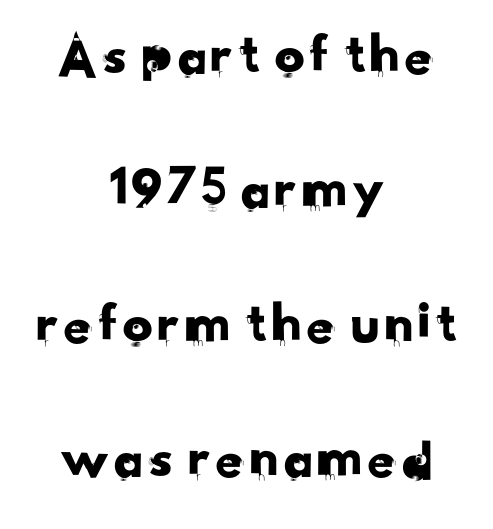
Q: Is the typeface a serif or a sans-serif typeface? A: Sans-serif.
Q: Is the text underlined? A: No.
Q: How is the paragraph aligned? A: Centered.
Q: Is the spacing between letters normal or unusually wide? A: Normal.
Q: Is the spacing between lines tight, normal or loose? A: Loose.
Q: Width (condensed, normal, or wide)? A: Normal.
Q: Stroke contrast? A: Low.
Q: x-height? A: Small.
Q: Monospaced? A: No.
